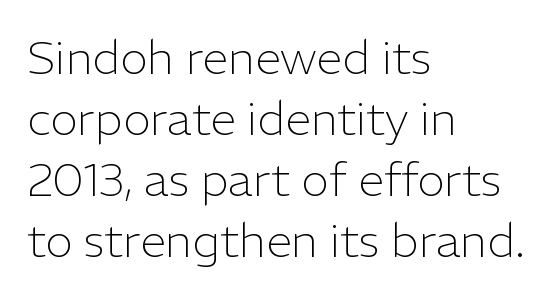
{"serif": "no", "italic": "no", "bold": "no", "weight": "light", "width": "normal", "stroke_contrast": "low", "x_height": "medium", "monospaced": "no", "underline": "no", "align": "left", "line_spacing": "normal", "line_spacing_ratio": 1.3, "letter_spacing": "normal", "letter_spacing_em": 0.0, "glyph_px": 47}
